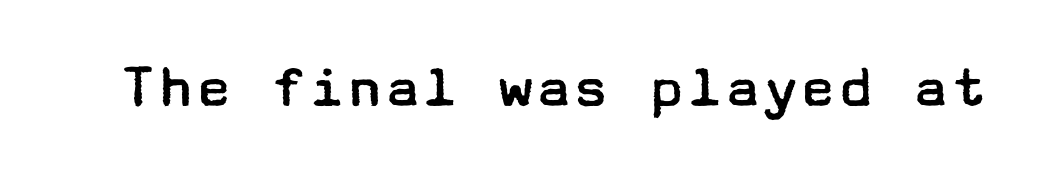
The image shows 63 px regular-weight, wide sans-serif type, upright; set normal letter spacing, not underlined; low stroke contrast and a medium x-height.
